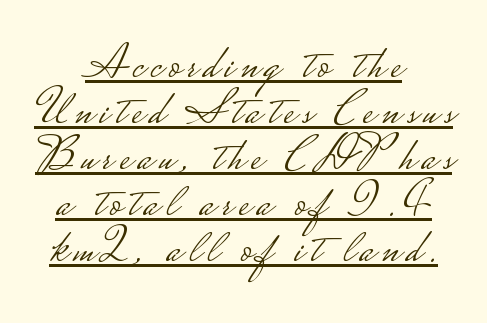
The image shows 48 px light, wide sans-serif type; set centered, tight line spacing (0.96x), underlined; low stroke contrast.
